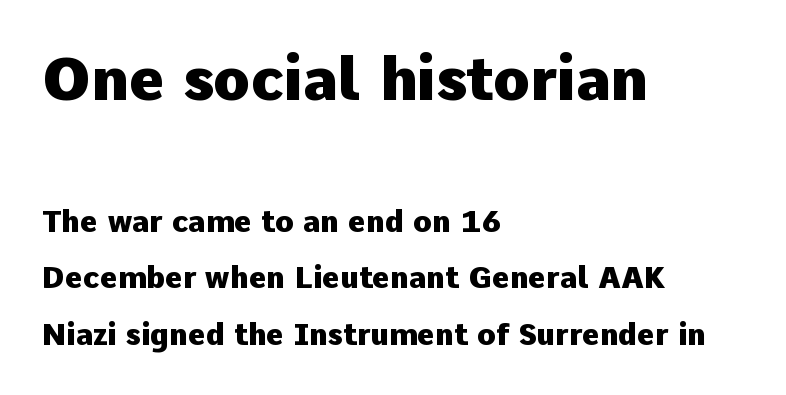
Students, this is bold: see how much ink each stroke carries. Caption: standard tracking, unaltered. Character widths vary here, with narrow letters taking less room than wide ones. The typeface chosen for these lines omits serifs.
